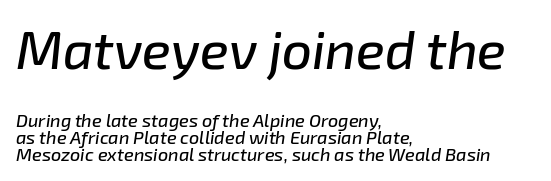
{"italic": "yes", "lean": "right", "slant_degrees": 8, "width": "normal", "stroke_contrast": "low", "x_height": "medium", "monospaced": "no", "underline": "no", "align": "left", "line_spacing": "tight", "line_spacing_ratio": 0.95, "letter_spacing": "normal", "letter_spacing_em": 0.0, "larger_block": "first", "size_ratio": 2.94, "glyph_px": 53}
